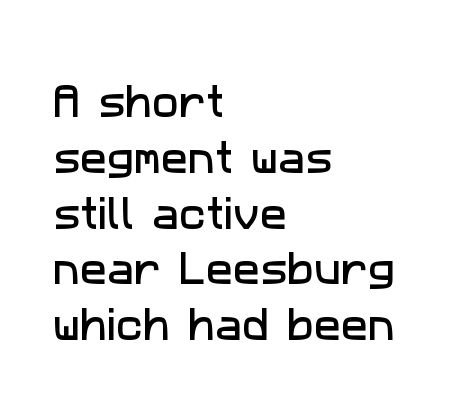
Leading matches the norm, producing a regular column. A classic flush-left, rag-right setting is used for this passage. There is no visible air inserted between adjacent glyphs. Serifs: no, the terminals of the letterforms are clean.
